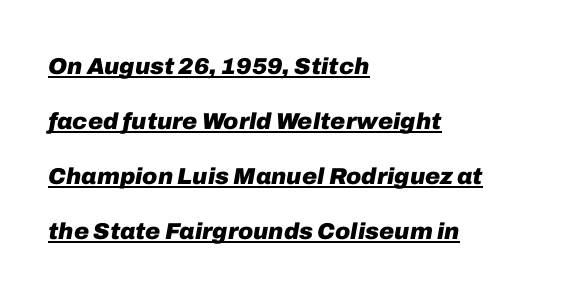
Q: Is the text bold? A: Yes.
Q: Is the text italic (slanted)? A: Yes, it leans right by about 10 degrees.
Q: Is the text underlined? A: Yes.
Q: How is the paragraph aligned? A: Left-aligned.
Q: Is the spacing between letters normal or unusually wide? A: Normal.
Q: Is the spacing between lines tight, normal or loose? A: Loose.
